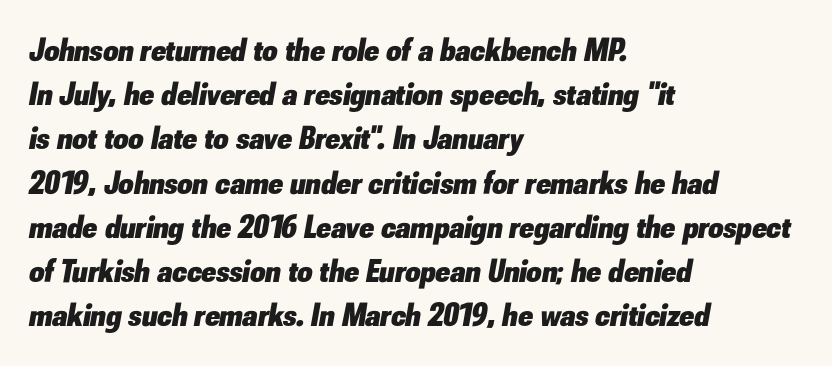
The letters are slanted; this is an italic face. The space directly below the letters is spotless. A student would call this left alignment; a typographer would say flush left, rag right. The rendering keeps characters at their native spacing. Thick stems and heavy bowls — unmistakably bold. Successive baselines arrive at the customary interval.
